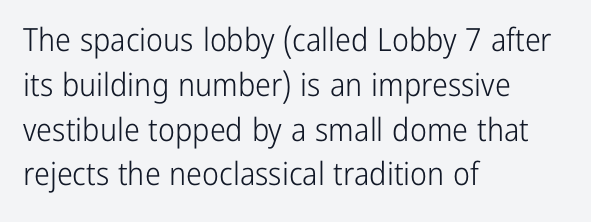
{"serif": "no", "italic": "no", "bold": "no", "weight": "light", "width": "condensed", "stroke_contrast": "low", "x_height": "medium", "monospaced": "no", "underline": "no", "align": "left", "line_spacing": "normal", "line_spacing_ratio": 1.4, "letter_spacing": "normal", "letter_spacing_em": 0.0, "glyph_px": 32}
